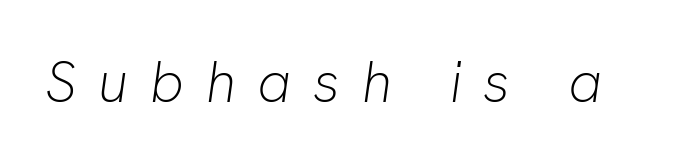
{"italic": "yes", "lean": "right", "slant_degrees": 8, "bold": "no", "weight": "light", "width": "normal", "stroke_contrast": "low", "x_height": "medium", "monospaced": "no", "underline": "no", "letter_spacing": "wide", "letter_spacing_em": 0.38, "glyph_px": 57}
